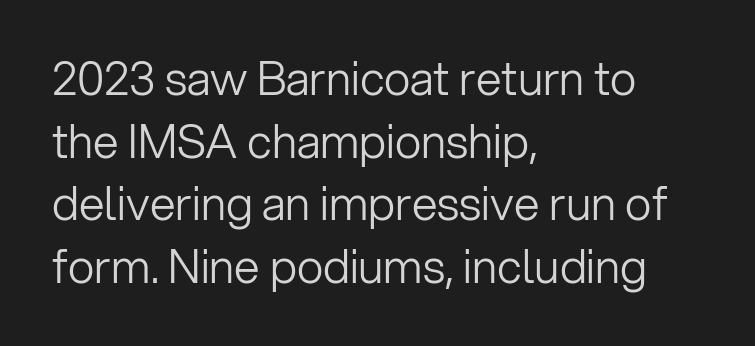
Q: Is the text bold? A: No.
Q: Is the text italic (slanted)? A: No, it is upright.
Q: Is the typeface a serif or a sans-serif typeface? A: Sans-serif.
Q: Is the text underlined? A: No.
Q: How is the paragraph aligned? A: Left-aligned.
Q: Is the spacing between letters normal or unusually wide? A: Normal.
Q: Is the spacing between lines tight, normal or loose? A: Normal.
Q: Width (condensed, normal, or wide)? A: Normal.
Q: Stroke contrast? A: Low.
Q: x-height? A: Medium.
Q: Monospaced? A: No.
